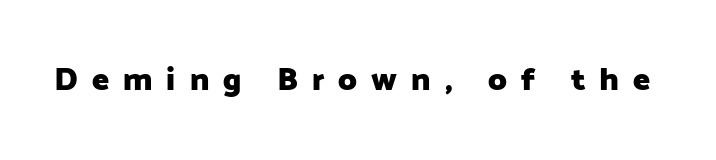
The letters stand straight up with perfectly vertical stems. Thick stems and heavy bowls — unmistakably bold. Typographically, this falls in the sans-serif category. Look at the tracking — it's clearly loosened, letters drifting apart. These lines are rendered in a variable-pitch font.
